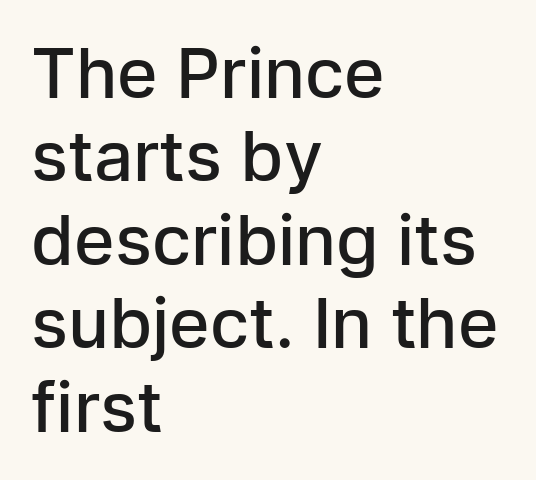
Note the varied advance widths — an 'i' is clearly narrower than an 'm'. Observe the absence of serifs on each vertical stroke in this sample. A typesetter would mark this as roman, not italic. Each line starts at the same left margin while the right side varies. The passage shown is not underscored anywhere.
